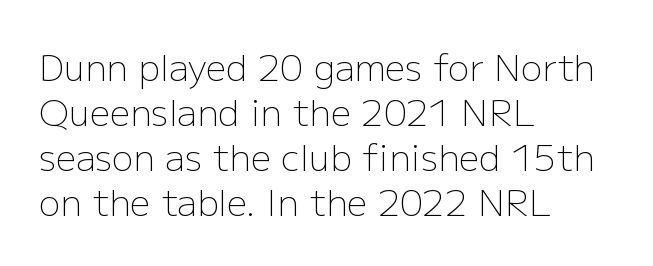
The image shows 36 px light sans-serif type, upright; set left-aligned, normal line spacing (1.25x), normal letter spacing, not underlined; low stroke contrast and a medium x-height.
